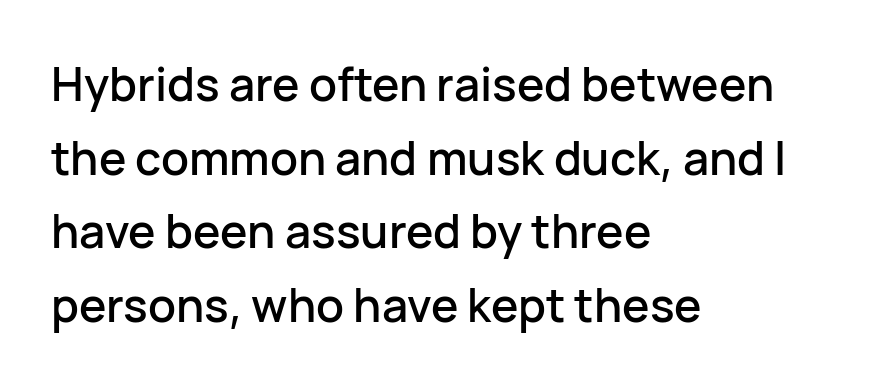
{"serif": "no", "italic": "no", "width": "normal", "stroke_contrast": "low", "x_height": "medium", "monospaced": "no", "underline": "no", "align": "left", "line_spacing": "normal", "line_spacing_ratio": 1.6, "letter_spacing": "normal", "letter_spacing_em": 0.0, "glyph_px": 46}
